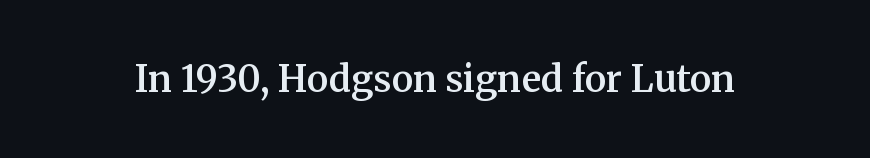
Q: Is the text bold? A: Semi-bold.
Q: Is the text italic (slanted)? A: No, it is upright.
Q: Is the typeface a serif or a sans-serif typeface? A: Serif.
Q: Is the text underlined? A: No.
Q: Is the spacing between letters normal or unusually wide? A: Normal.
Q: Width (condensed, normal, or wide)? A: Normal.
Q: Stroke contrast? A: Medium.
Q: x-height? A: Medium.
Q: Monospaced? A: No.
